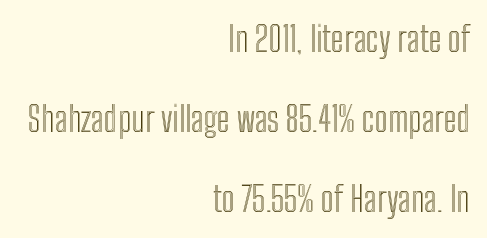
{"italic": "no", "width": "condensed", "x_height": "medium", "monospaced": "no", "underline": "no", "align": "right", "line_spacing": "loose", "line_spacing_ratio": 2.29, "letter_spacing": "normal", "letter_spacing_em": 0.0, "glyph_px": 35}
